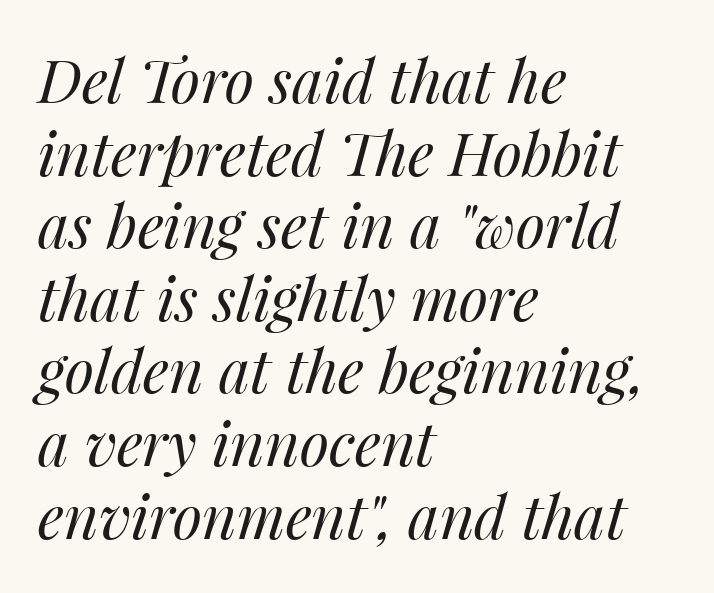
Q: Is the text bold? A: No.
Q: Is the text italic (slanted)? A: Yes, it leans right by about 14 degrees.
Q: Is the text underlined? A: No.
Q: How is the paragraph aligned? A: Left-aligned.
Q: Is the spacing between letters normal or unusually wide? A: Normal.
Q: Width (condensed, normal, or wide)? A: Normal.
Q: Stroke contrast? A: Medium.
Q: x-height? A: Medium.
Q: Monospaced? A: No.
